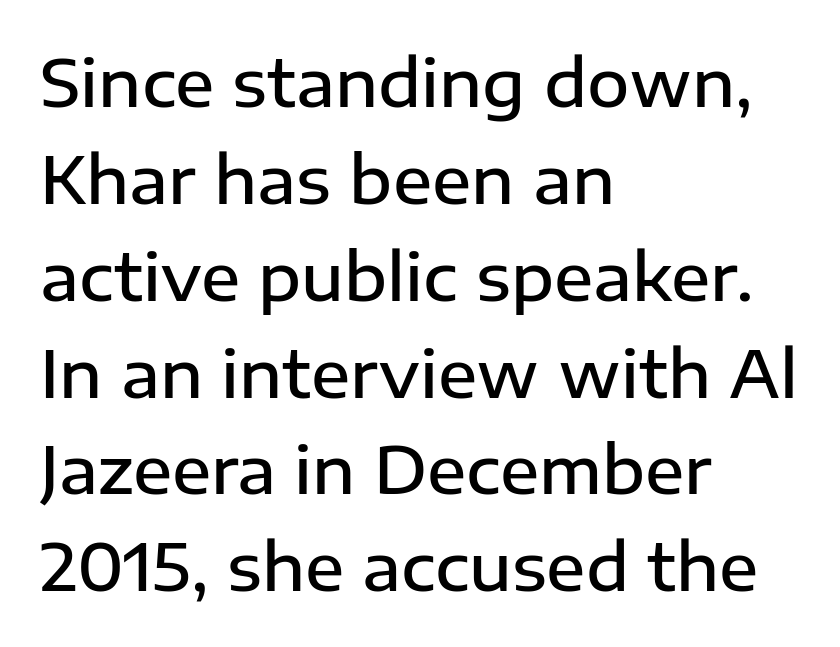
Q: Is the text bold? A: Semi-bold.
Q: Is the text italic (slanted)? A: No, it is upright.
Q: Is the typeface a serif or a sans-serif typeface? A: Sans-serif.
Q: Is the text underlined? A: No.
Q: How is the paragraph aligned? A: Left-aligned.
Q: Is the spacing between letters normal or unusually wide? A: Normal.
Q: Is the spacing between lines tight, normal or loose? A: Normal.
Q: Width (condensed, normal, or wide)? A: Normal.
Q: Stroke contrast? A: Low.
Q: x-height? A: Medium.
Q: Monospaced? A: No.
